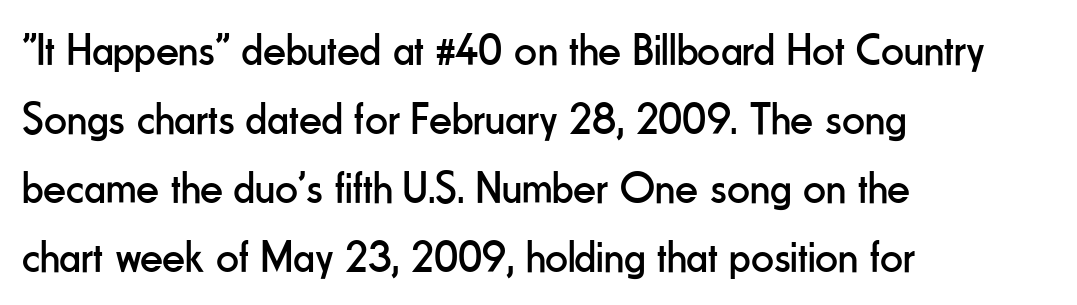
Q: Is the text bold? A: No.
Q: Is the text italic (slanted)? A: No, it is upright.
Q: Is the typeface a serif or a sans-serif typeface? A: Sans-serif.
Q: Is the text underlined? A: No.
Q: How is the paragraph aligned? A: Left-aligned.
Q: Is the spacing between letters normal or unusually wide? A: Normal.
Q: Is the spacing between lines tight, normal or loose? A: Normal.
Q: Width (condensed, normal, or wide)? A: Condensed.
Q: Stroke contrast? A: Low.
Q: x-height? A: Small.
Q: Monospaced? A: No.
